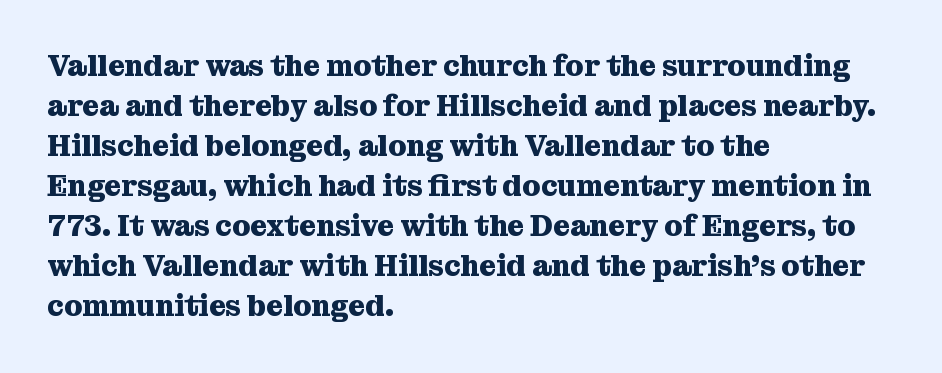
{"serif": "yes", "italic": "no", "bold": "yes", "weight": "heavy", "width": "normal", "stroke_contrast": "medium", "x_height": "medium", "monospaced": "no", "underline": "no", "align": "left", "line_spacing": "normal", "line_spacing_ratio": 1.38, "letter_spacing": "normal", "letter_spacing_em": 0.0, "glyph_px": 29}
